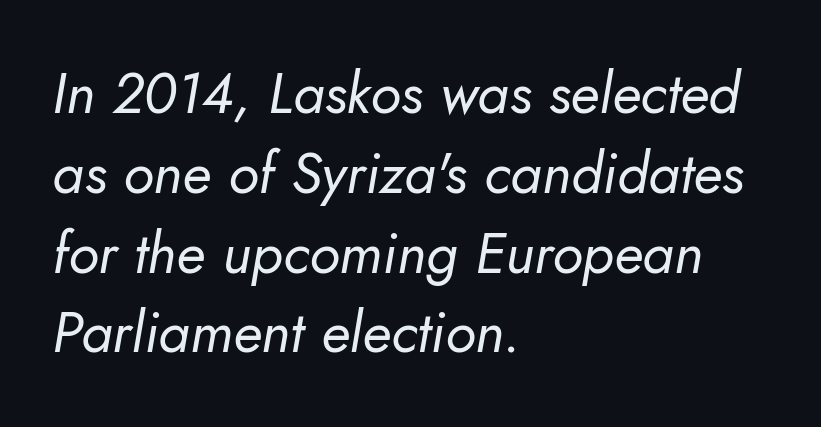
The specimen omits any rule beneath the text block's lines. Unbolded letterforms with no extra heft. Designer's note — italics engaged. A typesetter would call this zero additional tracking.
